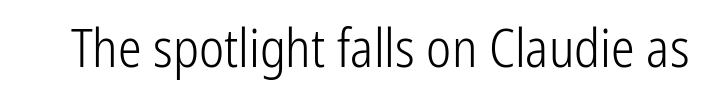
The image shows 53 px light, condensed sans-serif type, upright; set normal letter spacing, not underlined; low stroke contrast and a medium x-height.
